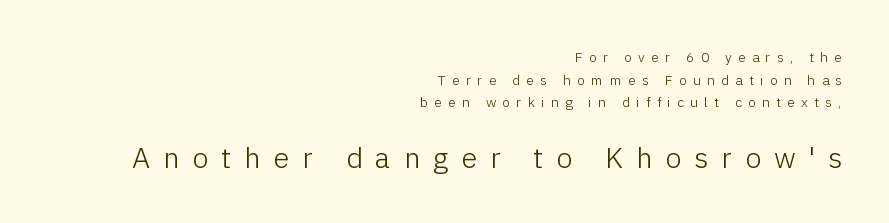
This is not heavy type; no bold has been used. One-word summary of the alignment: right. The letters in the lower block stand taller than those in the block above. These lines are rendered in a variable-pitch font.
